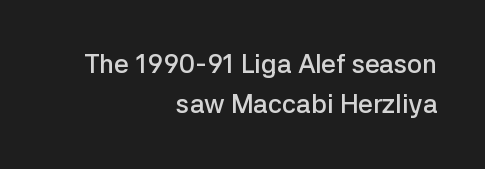
The image shows 26 px text type, upright; set right-aligned, normal line spacing (1.54x), normal letter spacing, not underlined.
